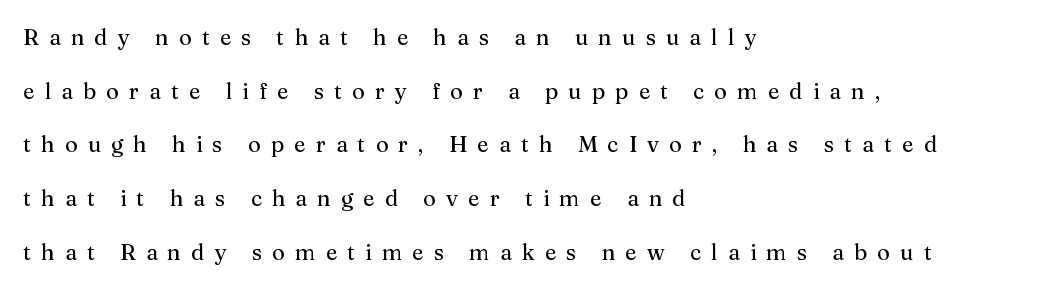
The glyphs are unaccompanied by any horizontal stroke below them. Between one letter and the next there's a generous, obvious gap. Is the block centered? No — it sits flush against the left margin. Vertical spacing — loose.
